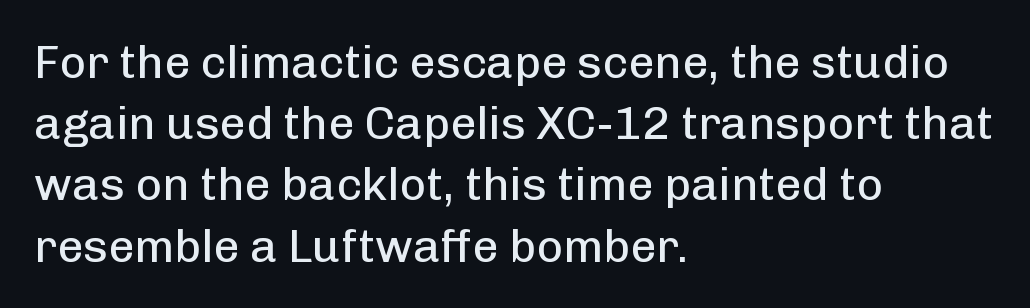
The image shows 46 px regular-weight sans-serif type, upright; set left-aligned, normal line spacing (1.33x), normal letter spacing, not underlined; low stroke contrast and a medium x-height.
